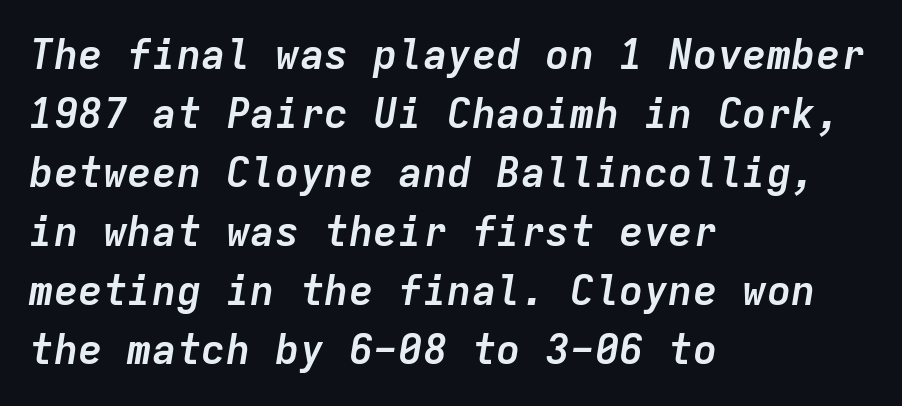
The letters are bold, with thick, heavy strokes. Caption: standard tracking, unaltered. A normal amount of white space separates one row of letters from the next. The space directly below the letters is spotless. Fixed-width glyphs throughout — classic coding-font behaviour.
